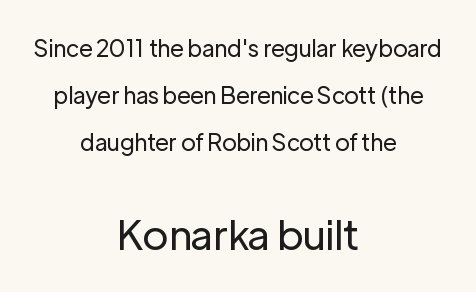
The image shows 41 px regular-weight sans-serif type, upright; set centered, loose line spacing (2.04x), normal letter spacing, not underlined; the second (bottom) block is 1.78x larger; low stroke contrast and a medium x-height.
